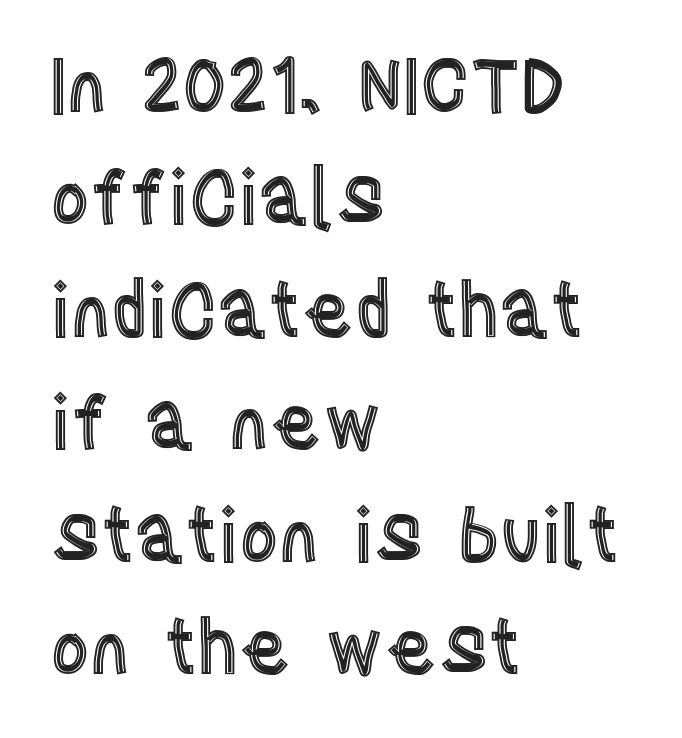
Q: Is the text italic (slanted)? A: No, it is upright.
Q: Is the text underlined? A: No.
Q: How is the paragraph aligned? A: Left-aligned.
Q: Is the spacing between letters normal or unusually wide? A: Normal.
Q: Is the spacing between lines tight, normal or loose? A: Normal.
Q: Width (condensed, normal, or wide)? A: Condensed.
Q: x-height? A: Large.
Q: Monospaced? A: No.
